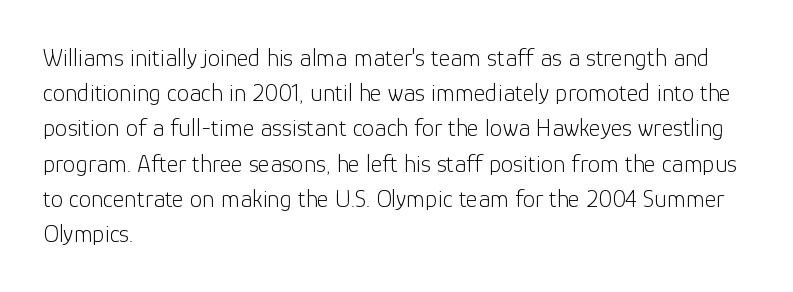
{"italic": "no", "bold": "no", "underline": "no", "align": "left", "line_spacing": "normal", "line_spacing_ratio": 1.41, "letter_spacing": "normal", "letter_spacing_em": 0.0, "glyph_px": 25}
